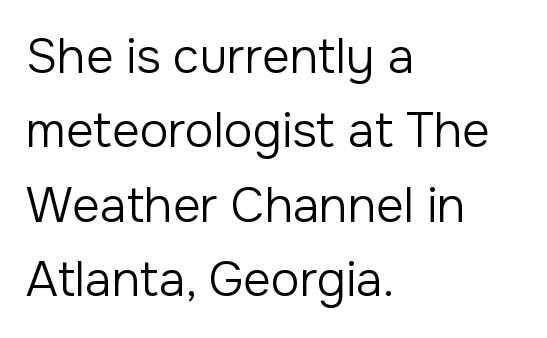
{"serif": "no", "italic": "no", "bold": "no", "weight": "regular", "width": "normal", "stroke_contrast": "low", "x_height": "medium", "monospaced": "no", "underline": "no", "align": "left", "line_spacing": "normal", "line_spacing_ratio": 1.55, "letter_spacing": "normal", "letter_spacing_em": 0.0, "glyph_px": 48}
